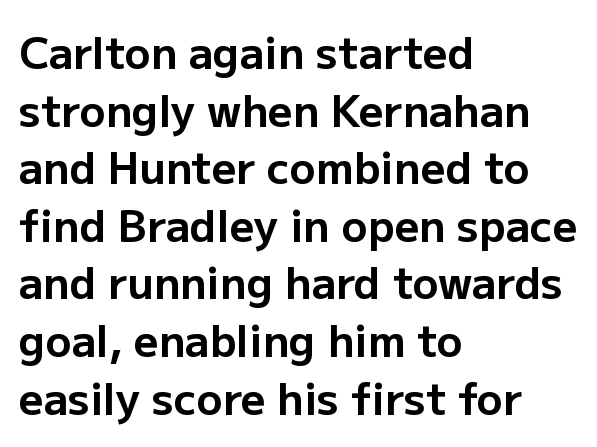
{"serif": "no", "italic": "no", "bold": "yes", "weight": "bold", "width": "normal", "stroke_contrast": "low", "x_height": "medium", "monospaced": "no", "underline": "no", "align": "left", "line_spacing": "normal", "line_spacing_ratio": 1.34, "letter_spacing": "normal", "letter_spacing_em": 0.0, "glyph_px": 43}
